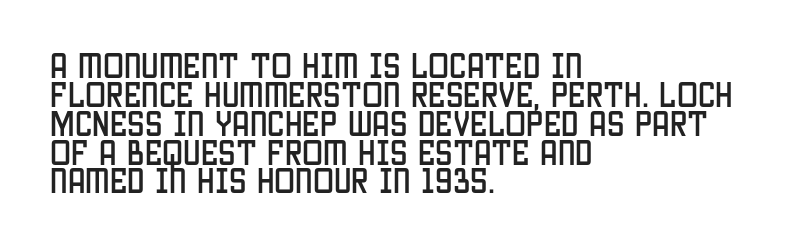
Q: Is the text italic (slanted)? A: No, it is upright.
Q: Is the typeface a serif or a sans-serif typeface? A: Sans-serif.
Q: Is the text underlined? A: No.
Q: How is the paragraph aligned? A: Left-aligned.
Q: Is the spacing between letters normal or unusually wide? A: Normal.
Q: Is the spacing between lines tight, normal or loose? A: Tight.
Q: Width (condensed, normal, or wide)? A: Condensed.
Q: Stroke contrast? A: Low.
Q: x-height? A: Large.
Q: Monospaced? A: No.
